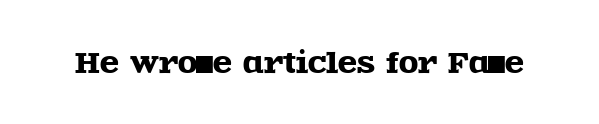
{"serif": "yes", "italic": "no", "width": "wide", "x_height": "large", "monospaced": "no", "underline": "no", "letter_spacing": "normal", "letter_spacing_em": 0.0, "glyph_px": 28}
